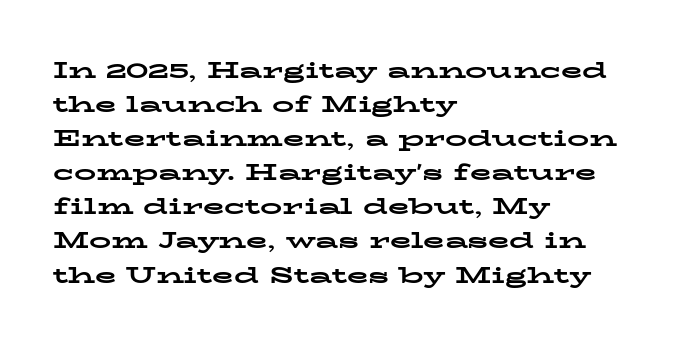
Underline: absent. Default kerning and tracking; the words read as compact shapes. Successive baselines arrive at the customary interval. You can tell it's not italic because the verticals are truly vertical. One-word summary of the alignment: left. These lines carry a lot of weight — the face is fully bold.
